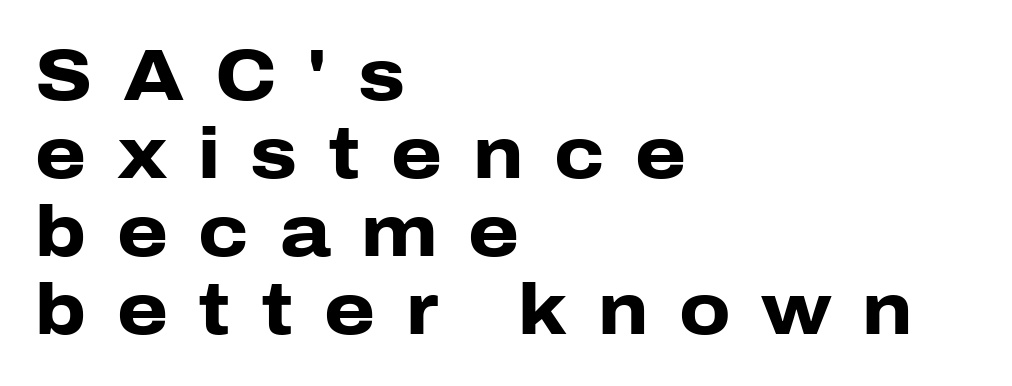
How are the letters spaced? Widely, with obvious added tracking. This is heavy type, rendered in bold. Looks like regular typesetting: each glyph gets only the width it needs. The text block is weighted toward the left margin, trailing off unevenly rightward. The axis of the letterforms is exactly vertical. One glance says dense: line gaps are narrower than usual.
